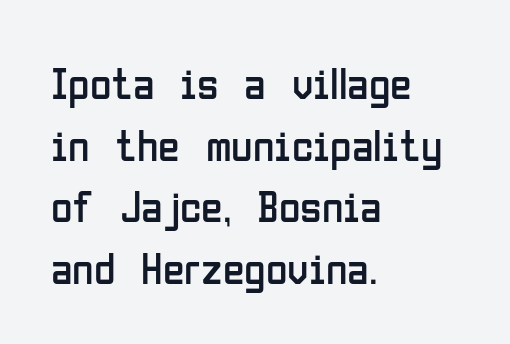
{"serif": "no", "italic": "no", "bold": "no", "weight": "regular", "width": "condensed", "stroke_contrast": "low", "x_height": "medium", "monospaced": "no", "underline": "no", "align": "left", "line_spacing": "normal", "line_spacing_ratio": 1.4, "letter_spacing": "normal", "letter_spacing_em": 0.0, "glyph_px": 44}
